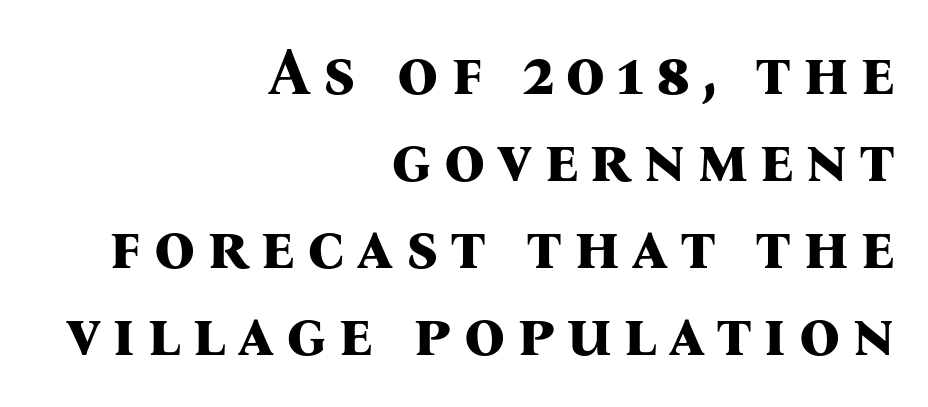
Q: Is the text bold? A: Yes.
Q: Is the text italic (slanted)? A: No, it is upright.
Q: Is the typeface a serif or a sans-serif typeface? A: Serif.
Q: Is the text underlined? A: No.
Q: How is the paragraph aligned? A: Right-aligned.
Q: Is the spacing between lines tight, normal or loose? A: Normal.
Q: Width (condensed, normal, or wide)? A: Normal.
Q: Stroke contrast? A: Medium.
Q: x-height? A: Medium.
Q: Monospaced? A: No.
